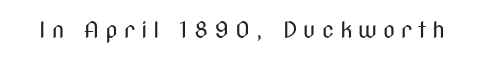
Q: Is the text bold? A: No.
Q: Is the text italic (slanted)? A: No, it is upright.
Q: Is the text underlined? A: No.
Q: Is the spacing between letters normal or unusually wide? A: Unusually wide.
